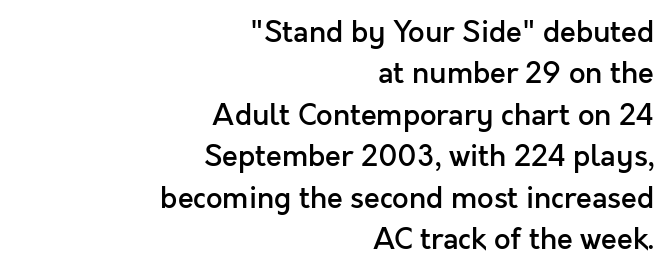
Q: Is the text bold? A: Semi-bold.
Q: Is the text italic (slanted)? A: No, it is upright.
Q: Is the typeface a serif or a sans-serif typeface? A: Sans-serif.
Q: Is the text underlined? A: No.
Q: How is the paragraph aligned? A: Right-aligned.
Q: Is the spacing between letters normal or unusually wide? A: Normal.
Q: Is the spacing between lines tight, normal or loose? A: Normal.
Q: Width (condensed, normal, or wide)? A: Normal.
Q: x-height? A: Medium.
Q: Monospaced? A: No.
